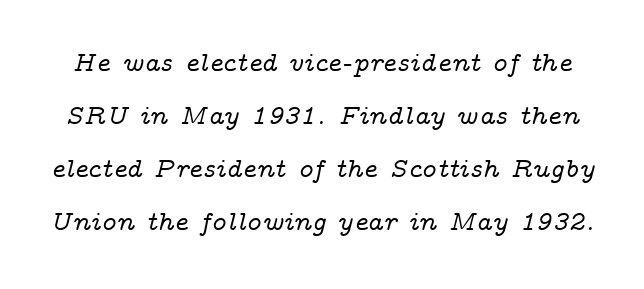
{"italic": "yes", "lean": "right", "slant_degrees": 14, "underline": "no", "line_spacing": "loose", "line_spacing_ratio": 1.96, "letter_spacing": "normal", "letter_spacing_em": 0.0, "glyph_px": 27}
